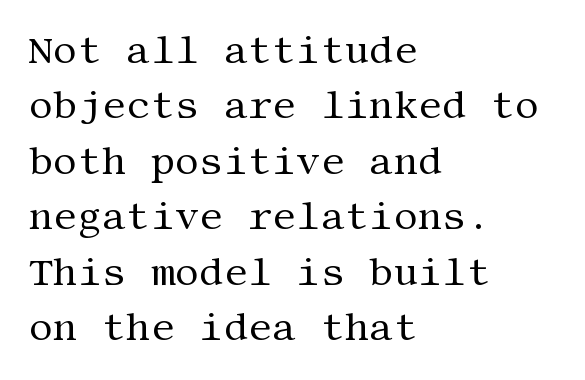
Q: Is the text bold? A: No.
Q: Is the text italic (slanted)? A: No, it is upright.
Q: Is the typeface a serif or a sans-serif typeface? A: Serif.
Q: Is the text underlined? A: No.
Q: How is the paragraph aligned? A: Left-aligned.
Q: Is the spacing between letters normal or unusually wide? A: Normal.
Q: Is the spacing between lines tight, normal or loose? A: Normal.
Q: Width (condensed, normal, or wide)? A: Normal.
Q: Stroke contrast? A: Medium.
Q: x-height? A: Large.
